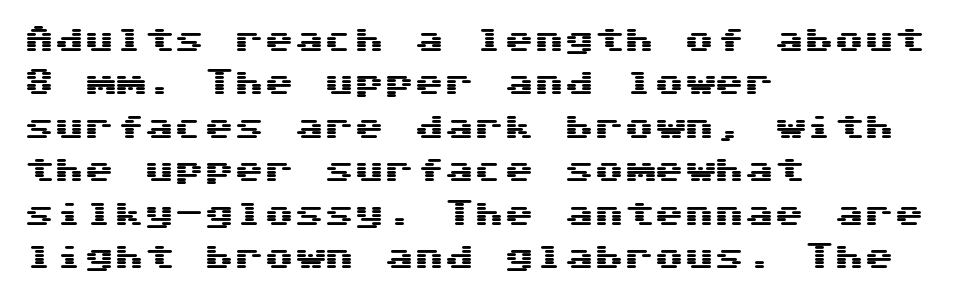
Q: Is the text italic (slanted)? A: No, it is upright.
Q: Is the typeface a serif or a sans-serif typeface? A: Sans-serif.
Q: Is the text underlined? A: No.
Q: How is the paragraph aligned? A: Left-aligned.
Q: Is the spacing between letters normal or unusually wide? A: Normal.
Q: Is the spacing between lines tight, normal or loose? A: Normal.
Q: Width (condensed, normal, or wide)? A: Wide.
Q: Stroke contrast? A: Medium.
Q: x-height? A: Medium.
